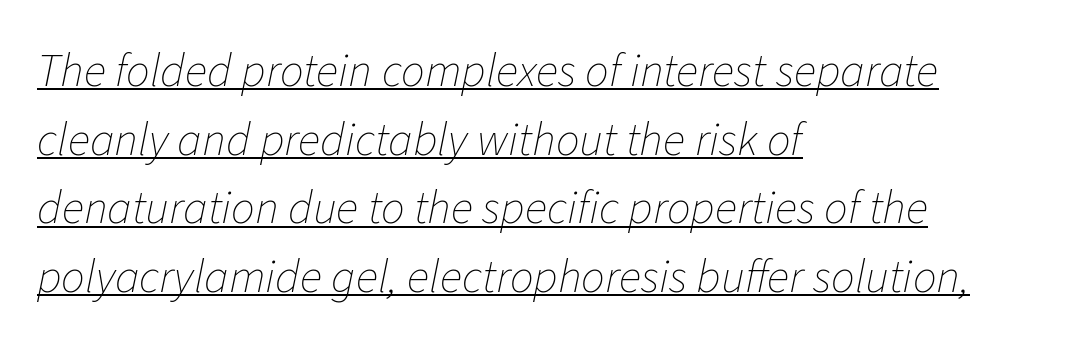
Q: Is the text bold? A: No.
Q: Is the text italic (slanted)? A: Yes, it leans right by about 11 degrees.
Q: Is the text underlined? A: Yes.
Q: How is the paragraph aligned? A: Left-aligned.
Q: Is the spacing between letters normal or unusually wide? A: Normal.
Q: Is the spacing between lines tight, normal or loose? A: Normal.
Q: Width (condensed, normal, or wide)? A: Normal.
Q: Stroke contrast? A: Low.
Q: x-height? A: Medium.
Q: Monospaced? A: No.
